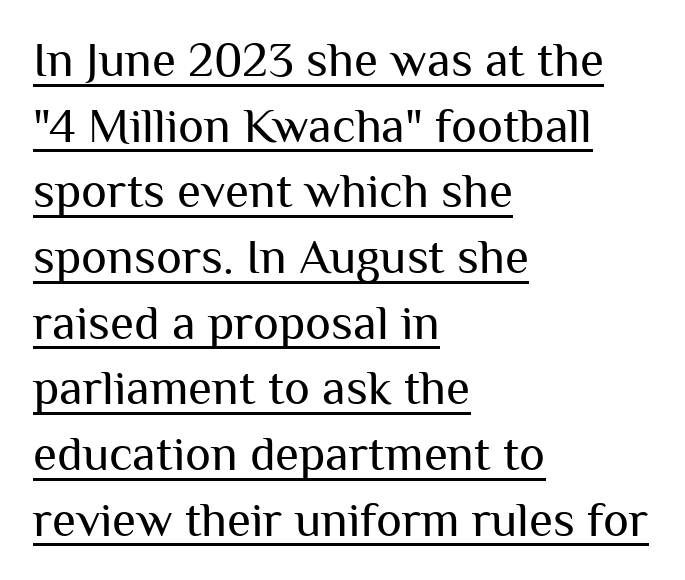
Q: Is the text bold? A: No.
Q: Is the text italic (slanted)? A: No, it is upright.
Q: Is the typeface a serif or a sans-serif typeface? A: Sans-serif.
Q: Is the text underlined? A: Yes.
Q: How is the paragraph aligned? A: Left-aligned.
Q: Is the spacing between letters normal or unusually wide? A: Normal.
Q: Is the spacing between lines tight, normal or loose? A: Normal.
Q: Width (condensed, normal, or wide)? A: Normal.
Q: Stroke contrast? A: Medium.
Q: x-height? A: Medium.
Q: Monospaced? A: No.
